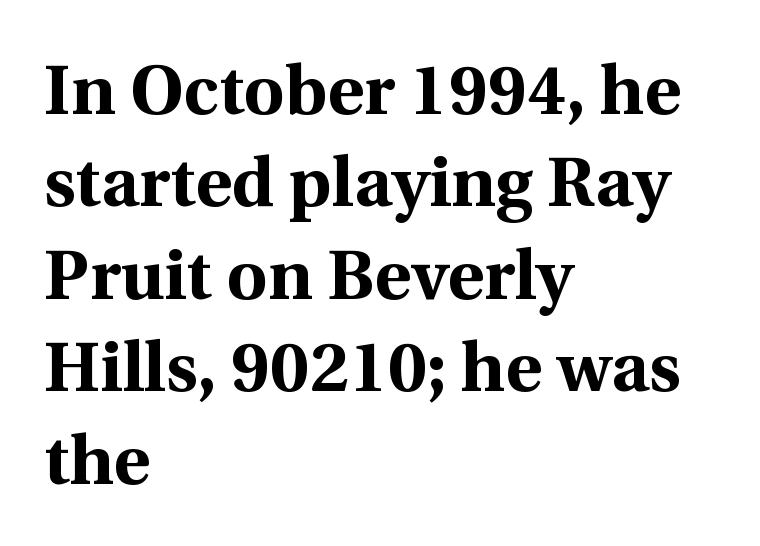
This is heavy type, rendered in bold. Does extra space separate the letters? No, they use regular spacing. This sample keeps an unexceptional amount of space between lines. Which margin do the lines hug? The left one — the right edge is uneven.
